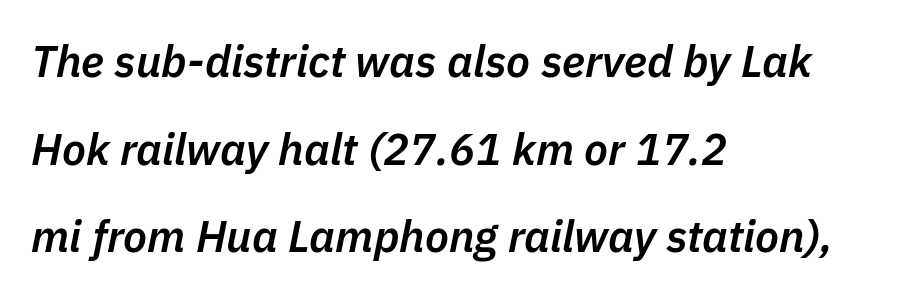
Q: Is the text bold? A: Semi-bold.
Q: Is the text italic (slanted)? A: Yes, it leans right by about 11 degrees.
Q: Is the text underlined? A: No.
Q: How is the paragraph aligned? A: Left-aligned.
Q: Is the spacing between letters normal or unusually wide? A: Normal.
Q: Is the spacing between lines tight, normal or loose? A: Loose.
Q: Width (condensed, normal, or wide)? A: Normal.
Q: Stroke contrast? A: Low.
Q: x-height? A: Medium.
Q: Monospaced? A: No.
